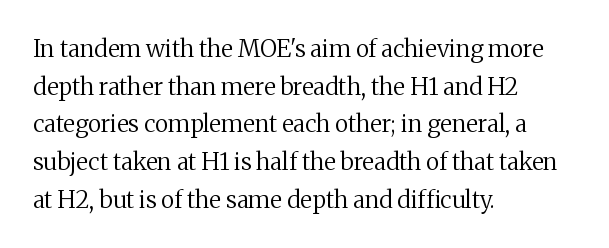
Q: Is the text bold? A: No.
Q: Is the text italic (slanted)? A: No, it is upright.
Q: Is the text underlined? A: No.
Q: How is the paragraph aligned? A: Left-aligned.
Q: Is the spacing between letters normal or unusually wide? A: Normal.
Q: Is the spacing between lines tight, normal or loose? A: Normal.
